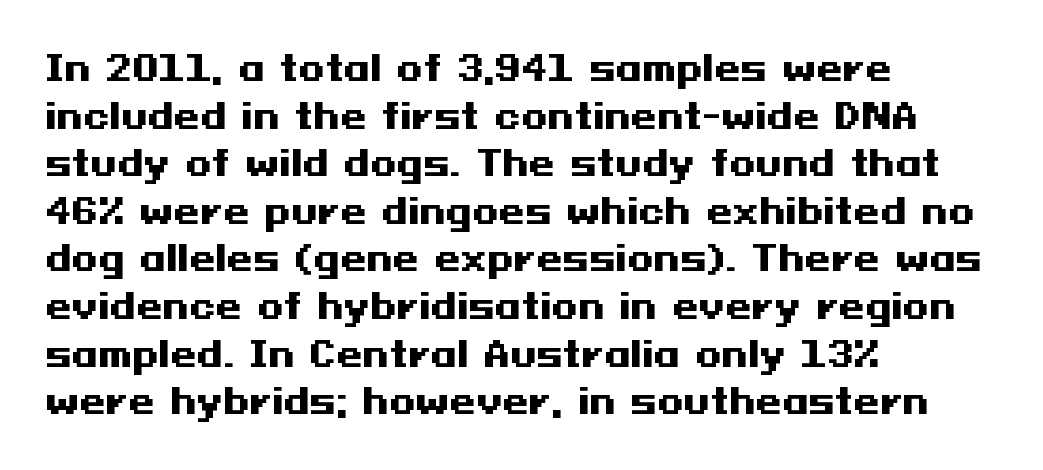
Q: Is the text bold? A: Yes.
Q: Is the text italic (slanted)? A: No, it is upright.
Q: Is the typeface a serif or a sans-serif typeface? A: Sans-serif.
Q: Is the text underlined? A: No.
Q: How is the paragraph aligned? A: Left-aligned.
Q: Is the spacing between letters normal or unusually wide? A: Normal.
Q: Is the spacing between lines tight, normal or loose? A: Normal.
Q: Width (condensed, normal, or wide)? A: Wide.
Q: Stroke contrast? A: Medium.
Q: x-height? A: Medium.
